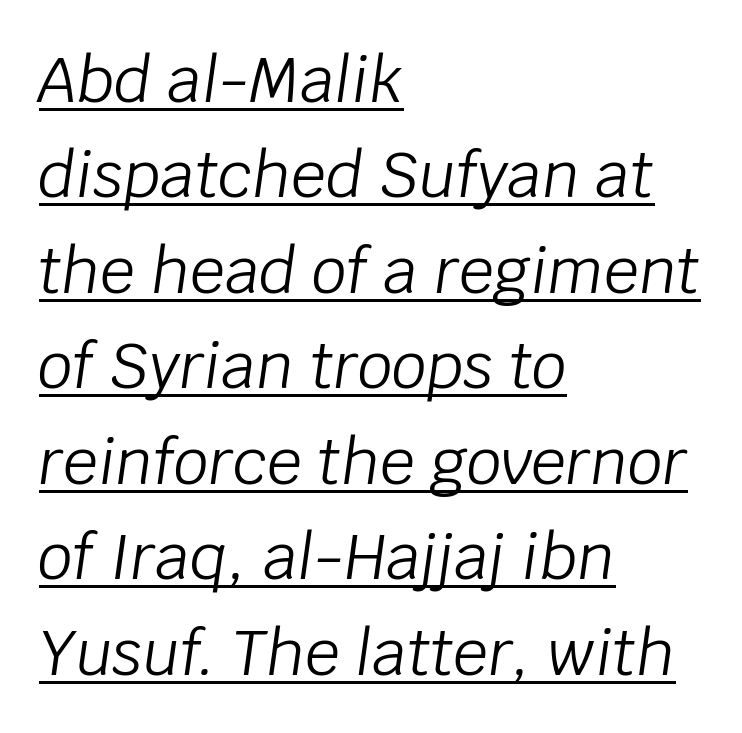
The image shows 62 px light type, italic (leaning right); set left-aligned, normal line spacing (1.54x), normal letter spacing, underlined; low stroke contrast and a large x-height.
